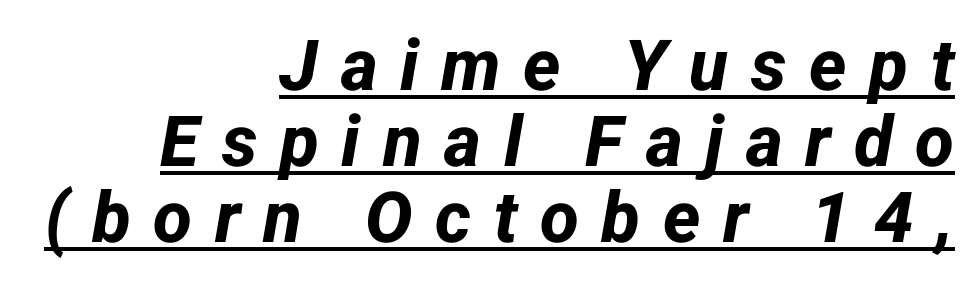
Q: Is the text bold? A: Yes.
Q: Is the typeface a serif or a sans-serif typeface? A: Sans-serif.
Q: Is the text underlined? A: Yes.
Q: How is the paragraph aligned? A: Right-aligned.
Q: Is the spacing between letters normal or unusually wide? A: Unusually wide.
Q: Is the spacing between lines tight, normal or loose? A: Tight.
Q: Width (condensed, normal, or wide)? A: Normal.
Q: Stroke contrast? A: Low.
Q: x-height? A: Medium.
Q: Monospaced? A: No.
